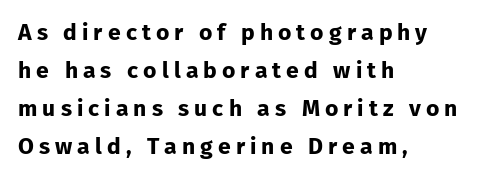
The image shows 23 px bold type, upright; set left-aligned, normal line spacing (1.65x), unusually wide letter spacing (+0.22 em), not underlined.
